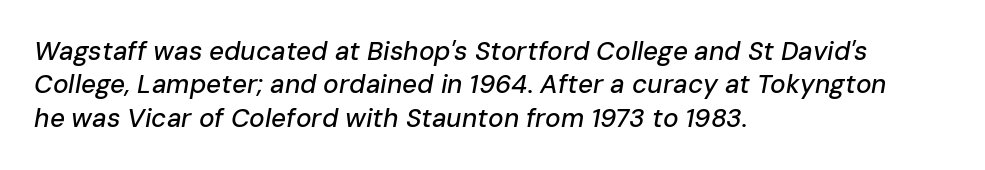
The image shows 26 px text type, italic (leaning right); set left-aligned, normal line spacing (1.28x), normal letter spacing, not underlined.
